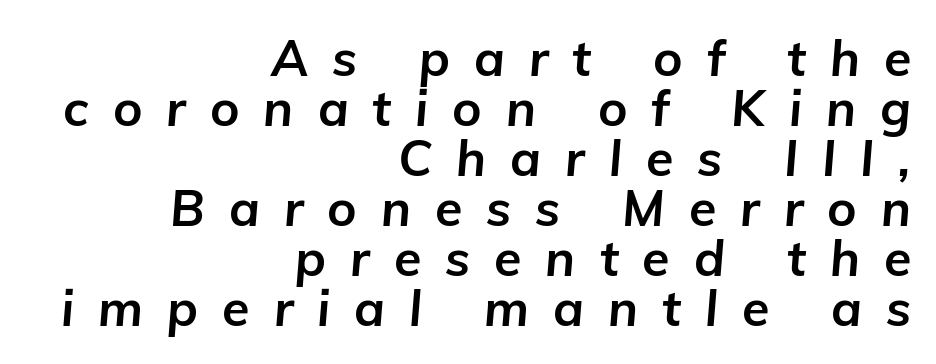
The image shows 50 px bold type, italic (leaning right); set right-aligned, tight line spacing (1.0x), unusually wide letter spacing (+0.48 em), not underlined; low stroke contrast and a medium x-height.
